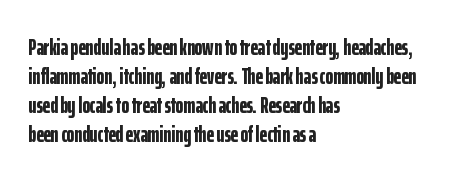
The typography opts for an upright posture over an oblique one. What weight is shown? A full bold with thick strokes. How would I describe the line gaps? Plain and ordinary. Each line starts at the same left margin while the right side varies.
